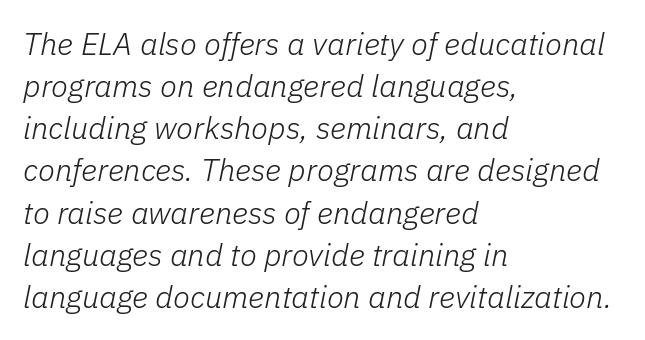
The image shows 31 px light type, italic (leaning right); set left-aligned, normal line spacing (1.36x), normal letter spacing, not underlined; low stroke contrast and a medium x-height.
